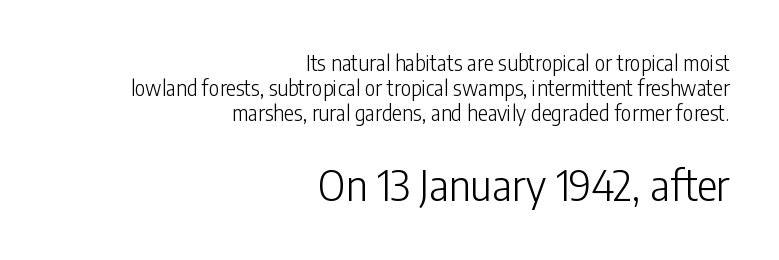
{"serif": "no", "italic": "no", "bold": "no", "weight": "light", "width": "condensed", "stroke_contrast": "low", "x_height": "medium", "monospaced": "no", "underline": "no", "align": "right", "line_spacing_ratio": 1.18, "letter_spacing": "normal", "letter_spacing_em": 0.0, "larger_block": "second", "size_ratio": 2.0, "glyph_px": 42}
